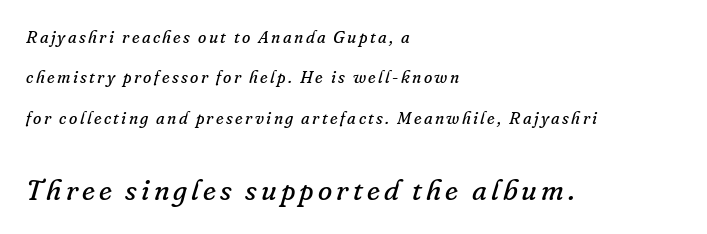
Q: Is the text bold? A: No.
Q: Is the text italic (slanted)? A: Yes, it leans right by about 16 degrees.
Q: Is the typeface a serif or a sans-serif typeface? A: Serif.
Q: Is the text underlined? A: No.
Q: How is the paragraph aligned? A: Left-aligned.
Q: Is the spacing between lines tight, normal or loose? A: Loose.
Q: Which block of text is set in a larger size, the first (top) or the second (bottom)? A: The second (bottom) one.
Q: Width (condensed, normal, or wide)? A: Normal.
Q: Stroke contrast? A: Low.
Q: x-height? A: Small.
Q: Monospaced? A: No.
